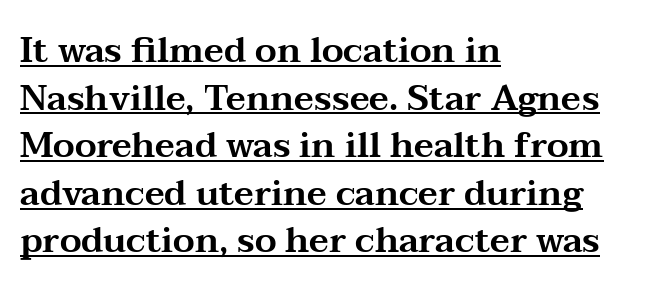
{"serif": "yes", "italic": "no", "width": "wide", "stroke_contrast": "medium", "x_height": "medium", "monospaced": "no", "underline": "yes", "align": "left", "line_spacing": "normal", "line_spacing_ratio": 1.36, "letter_spacing": "normal", "letter_spacing_em": 0.0, "glyph_px": 35}
